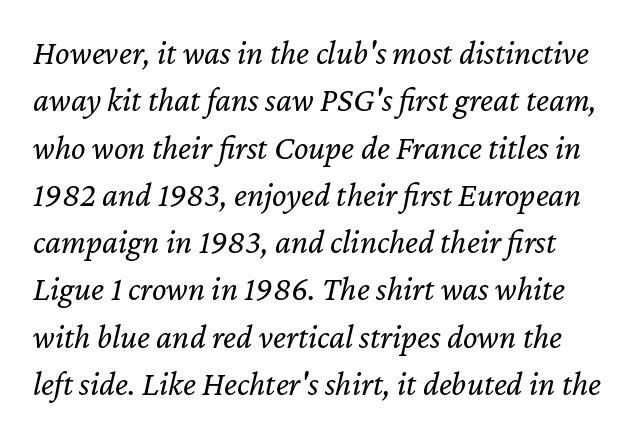
An italicized treatment has been applied to the whole sample. The strip under each line holds only bare page. Here the designer chose a conventional face with non-uniform glyph widths. Weight class: somewhere from thin through regular. The horizontal fit of the characters is conventional and even.
